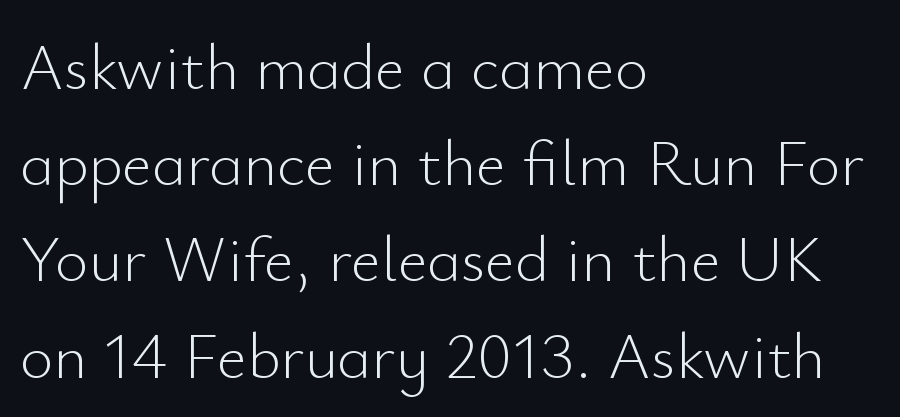
A typesetter would mark this as roman, not italic. These lines are rendered in a variable-pitch font. Letterform terminals end flat and unadorned throughout the passage. Alignment: flush left. Weight: not bold — regular or lighter. The horizontal fit of the characters is conventional and even.
